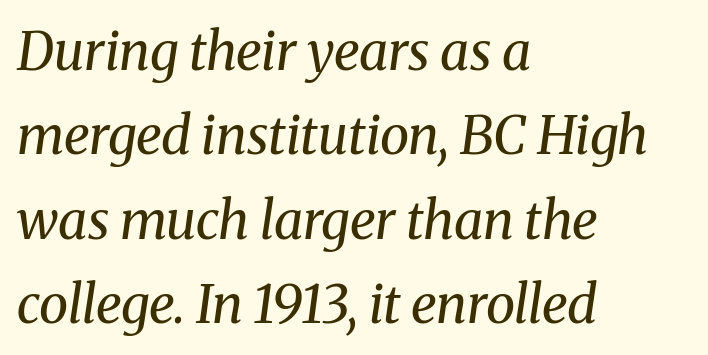
{"serif": "yes", "italic": "yes", "lean": "right", "slant_degrees": 8, "bold": "no", "weight": "regular", "width": "normal", "stroke_contrast": "medium", "x_height": "medium", "monospaced": "no", "underline": "no", "align": "left", "line_spacing": "normal", "line_spacing_ratio": 1.59, "letter_spacing": "normal", "letter_spacing_em": 0.0, "glyph_px": 53}
